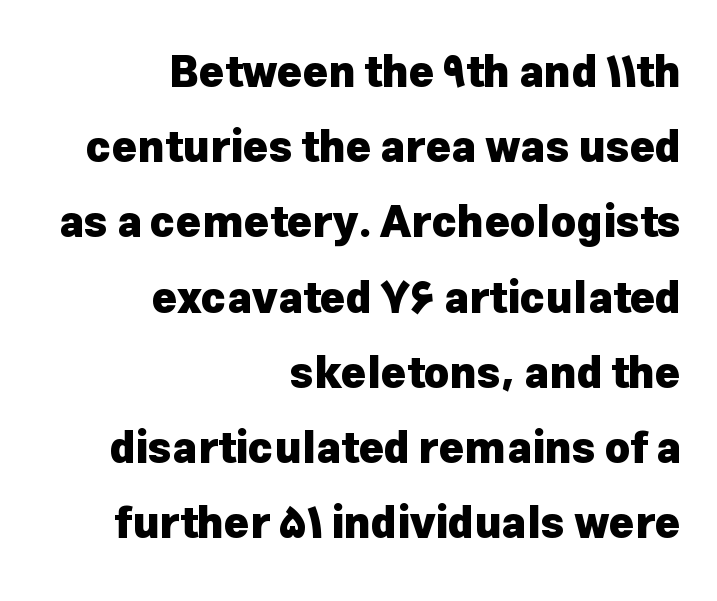
{"serif": "no", "italic": "no", "bold": "yes", "weight": "heavy", "width": "normal", "stroke_contrast": "low", "x_height": "medium", "monospaced": "no", "underline": "no", "align": "right", "line_spacing_ratio": 1.75, "letter_spacing": "normal", "letter_spacing_em": 0.0, "glyph_px": 43}
